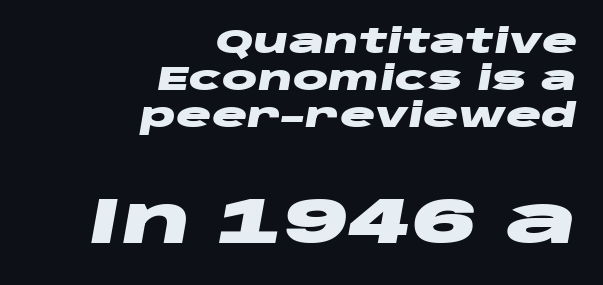
{"italic": "yes", "lean": "right", "slant_degrees": 10, "bold": "yes", "weight": "heavy", "width": "wide", "stroke_contrast": "low", "x_height": "large", "monospaced": "no", "underline": "no", "align": "right", "line_spacing": "tight", "line_spacing_ratio": 1.12, "letter_spacing": "normal", "letter_spacing_em": 0.0, "larger_block": "second", "size_ratio": 2.0, "glyph_px": 66}
